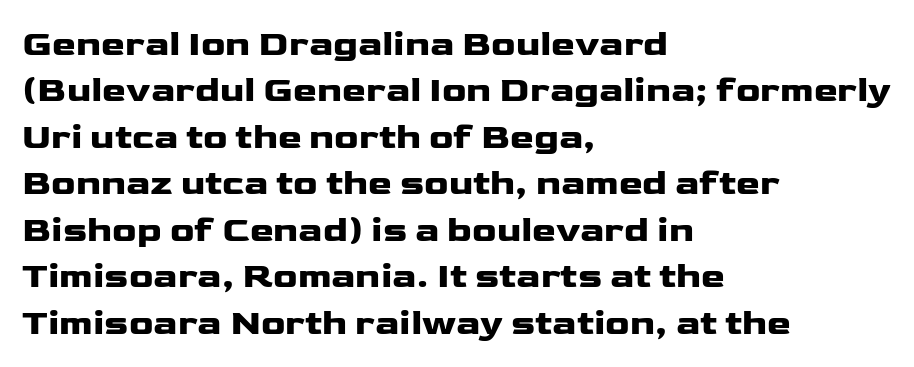
The image shows 36 px heavy, wide sans-serif type, upright; set left-aligned, normal line spacing (1.29x), normal letter spacing, not underlined; low stroke contrast and a medium x-height.
